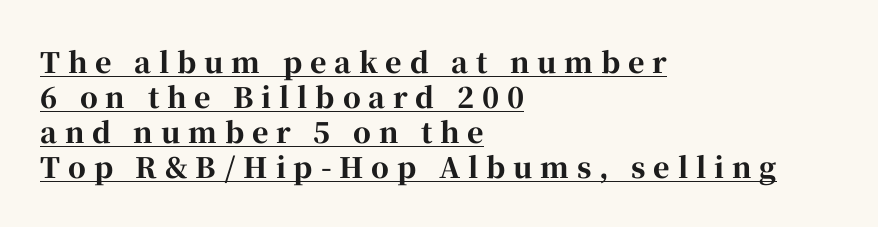
A dark, heavy texture on the line: the type is bold. Someone cranked the tracking dial way up on this one. This block has exactly the height ordinary leading produces. Style check: upright.
